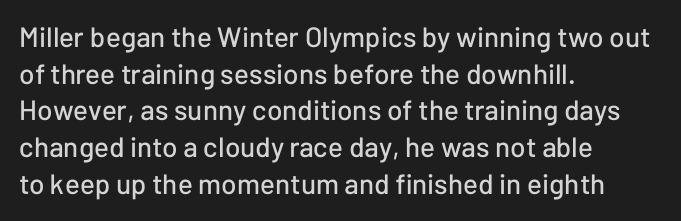
{"serif": "no", "italic": "no", "width": "normal", "stroke_contrast": "low", "x_height": "medium", "monospaced": "no", "underline": "no", "align": "left", "line_spacing": "normal", "line_spacing_ratio": 1.31, "letter_spacing": "normal", "letter_spacing_em": 0.0, "glyph_px": 28}
